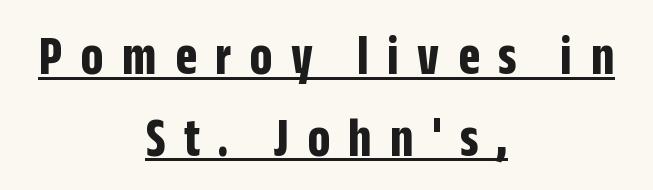
Q: Is the text bold? A: Yes.
Q: Is the text italic (slanted)? A: No, it is upright.
Q: Is the typeface a serif or a sans-serif typeface? A: Sans-serif.
Q: Is the text underlined? A: Yes.
Q: How is the paragraph aligned? A: Centered.
Q: Is the spacing between letters normal or unusually wide? A: Unusually wide.
Q: Is the spacing between lines tight, normal or loose? A: Normal.
Q: Width (condensed, normal, or wide)? A: Condensed.
Q: Stroke contrast? A: Low.
Q: x-height? A: Large.
Q: Monospaced? A: No.
